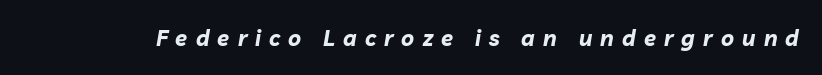
{"italic": "yes", "lean": "right", "slant_degrees": 10, "bold": "yes", "underline": "no", "letter_spacing": "wide", "letter_spacing_em": 0.37, "glyph_px": 22}
